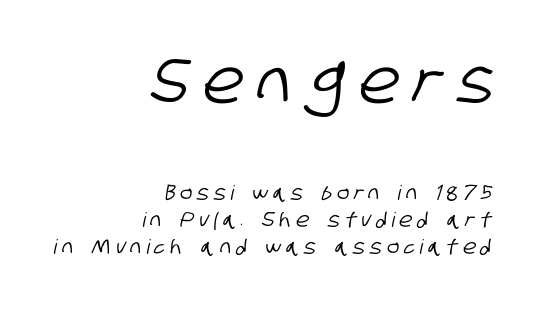
Q: Is the typeface a serif or a sans-serif typeface? A: Sans-serif.
Q: Is the text underlined? A: No.
Q: How is the paragraph aligned? A: Right-aligned.
Q: Is the spacing between letters normal or unusually wide? A: Unusually wide.
Q: Is the spacing between lines tight, normal or loose? A: Normal.
Q: Which block of text is set in a larger size, the first (top) or the second (bottom)? A: The first (top) one.
Q: Width (condensed, normal, or wide)? A: Condensed.
Q: Stroke contrast? A: Low.
Q: x-height? A: Large.
Q: Monospaced? A: No.
